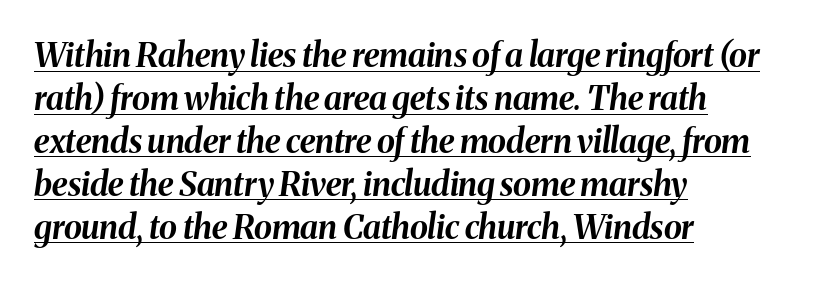
Caption: standard tracking, unaltered. Underlining? Definitely there. The lettering tilts uniformly, giving the passage an italic look. The face used here is proportionally spaced, like ordinary book or web type. The paragraph has a hard left edge and a soft right edge.
